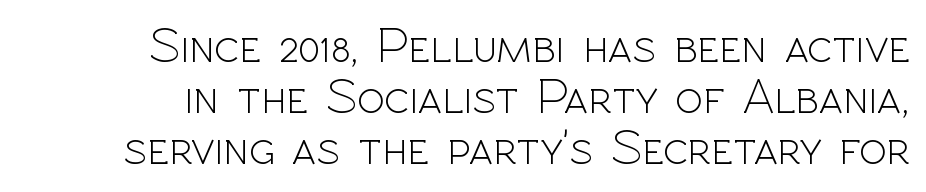
{"serif": "no", "italic": "no", "bold": "no", "weight": "light", "width": "normal", "x_height": "medium", "monospaced": "no", "underline": "no", "line_spacing": "tight", "line_spacing_ratio": 1.0, "letter_spacing": "normal", "letter_spacing_em": 0.0, "glyph_px": 51}
